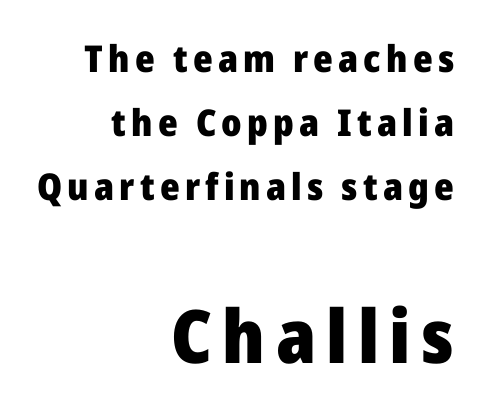
Q: Is the text bold? A: Yes.
Q: Is the text italic (slanted)? A: No, it is upright.
Q: Is the typeface a serif or a sans-serif typeface? A: Sans-serif.
Q: Is the text underlined? A: No.
Q: How is the paragraph aligned? A: Right-aligned.
Q: Which block of text is set in a larger size, the first (top) or the second (bottom)? A: The second (bottom) one.
Q: Width (condensed, normal, or wide)? A: Normal.
Q: Stroke contrast? A: Low.
Q: x-height? A: Medium.
Q: Monospaced? A: No.
